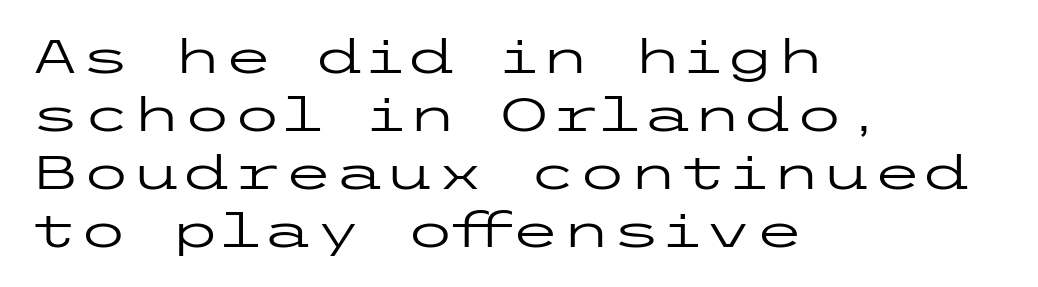
The image shows 46 px regular-weight, wide sans-serif type, upright; set left-aligned, normal line spacing (1.26x), normal letter spacing, not underlined; low stroke contrast and a medium x-height.
